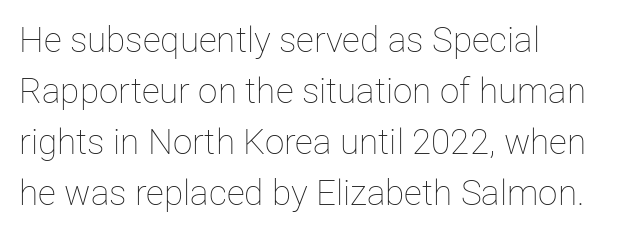
Q: Is the text bold? A: No.
Q: Is the text italic (slanted)? A: No, it is upright.
Q: Is the text underlined? A: No.
Q: How is the paragraph aligned? A: Left-aligned.
Q: Is the spacing between letters normal or unusually wide? A: Normal.
Q: Is the spacing between lines tight, normal or loose? A: Normal.
Q: Width (condensed, normal, or wide)? A: Normal.
Q: Stroke contrast? A: Low.
Q: x-height? A: Medium.
Q: Monospaced? A: No.
